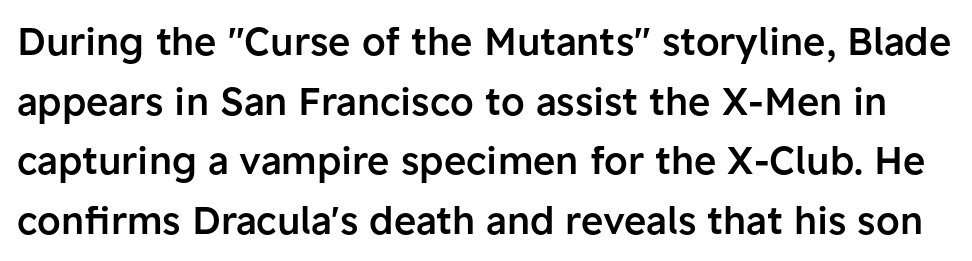
Spacing verdict: proportional, widths tailored to each character. Spacing between characters is what you'd get straight out of the box. The characters display no serif detailing; their extremities are plain. The words here are not underlined.
